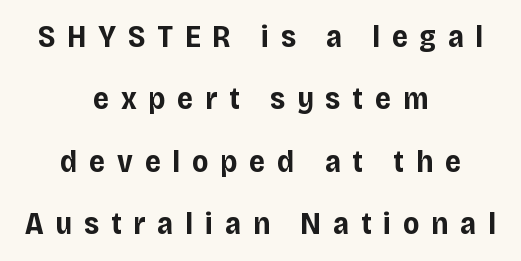
In terms of leading, this rendering errs on the spacious side. You can tell it's not italic because the verticals are truly vertical. Unlike a traditional serif, this face leaves its strokes unadorned. Here the glyphs are tracked loosely, breaking word shapes into spaced letters. Character widths vary here, with narrow letters taking less room than wide ones.
